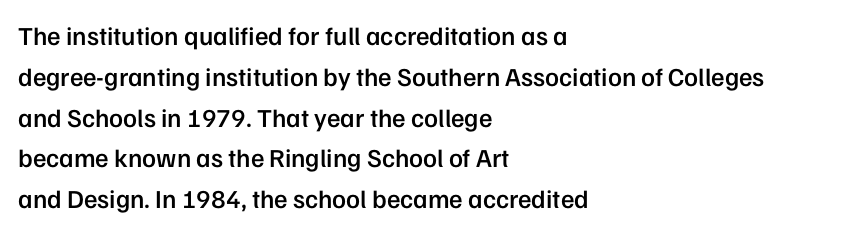
The image shows 26 px text type, upright; set left-aligned, normal line spacing (1.57x), normal letter spacing, not underlined.
